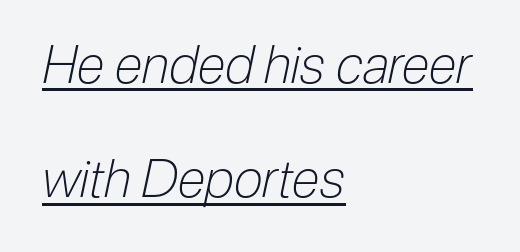
Q: Is the text bold? A: No.
Q: Is the text italic (slanted)? A: Yes, it leans right by about 12 degrees.
Q: Is the text underlined? A: Yes.
Q: How is the paragraph aligned? A: Left-aligned.
Q: Is the spacing between letters normal or unusually wide? A: Normal.
Q: Is the spacing between lines tight, normal or loose? A: Loose.
Q: Width (condensed, normal, or wide)? A: Condensed.
Q: Stroke contrast? A: Low.
Q: x-height? A: Medium.
Q: Monospaced? A: No.
